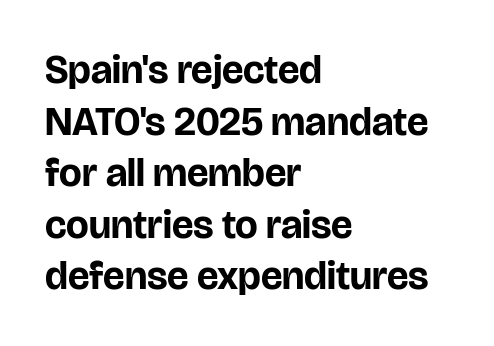
{"serif": "no", "italic": "no", "bold": "yes", "weight": "bold", "width": "normal", "stroke_contrast": "low", "x_height": "large", "monospaced": "no", "underline": "no", "align": "left", "line_spacing": "normal", "line_spacing_ratio": 1.29, "letter_spacing": "normal", "letter_spacing_em": 0.0, "glyph_px": 40}
